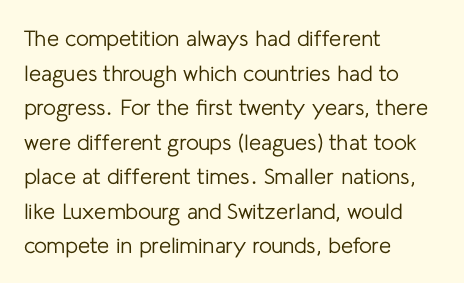
Which margin do the lines hug? The left one — the right edge is uneven. This is roman type, the default non-slanted kind. Summary of vertical rhythm: regular, with standard interline spacing. These glyphs show unthickened strokes, regular width or finer. The rendering keeps characters at their native spacing. The gap between lines stays unmarked.
